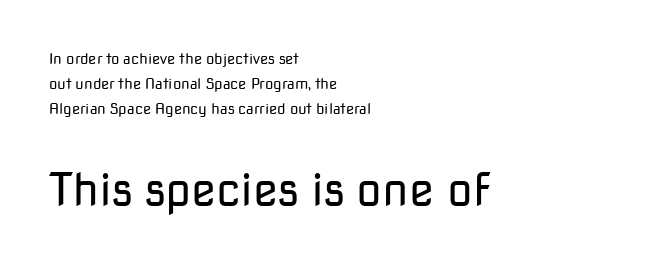
Q: Is the text bold? A: No.
Q: Is the text italic (slanted)? A: No, it is upright.
Q: Is the typeface a serif or a sans-serif typeface? A: Sans-serif.
Q: Is the text underlined? A: No.
Q: How is the paragraph aligned? A: Left-aligned.
Q: Is the spacing between letters normal or unusually wide? A: Normal.
Q: Is the spacing between lines tight, normal or loose? A: Normal.
Q: Which block of text is set in a larger size, the first (top) or the second (bottom)? A: The second (bottom) one.
Q: Width (condensed, normal, or wide)? A: Normal.
Q: Stroke contrast? A: Low.
Q: x-height? A: Medium.
Q: Monospaced? A: No.
